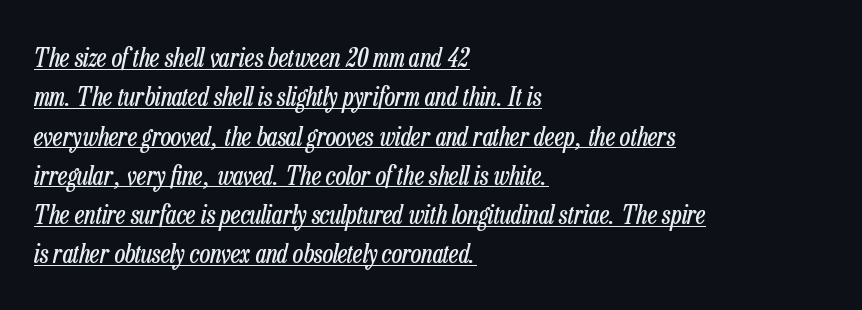
The paragraph shown leans on its left margin. Standard letterfit; no display-style spreading of the glyphs. Successive baselines arrive at the customary interval. The typography opts for an oblique posture over an upright one.
